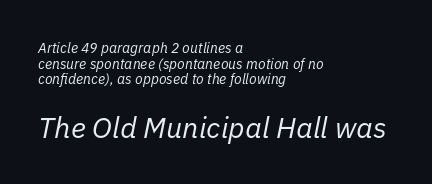
Each letter keeps its own natural width here, so spacing adapts to shape. This rendering features lettering with no underline. The typesetter chose a ragged-right arrangement here. This is not heavy type; no bold has been used. Looking at the ascenders, they clearly lean. One glance says dense: line gaps are narrower than usual.
